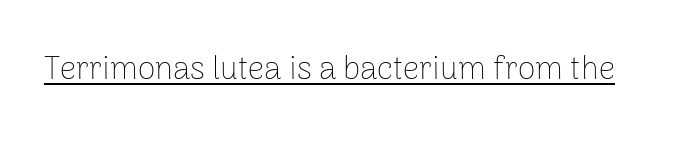
The image shows 32 px thin sans-serif type, upright; set normal letter spacing, underlined; low stroke contrast and a medium x-height.
